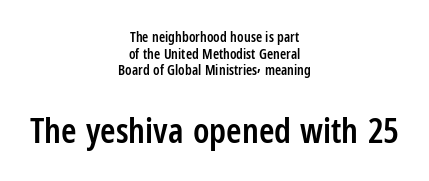
The image shows 35 px semibold, condensed sans-serif type, upright; set centered, line spacing 1.19x, normal letter spacing, not underlined; the second (bottom) block is 2.5x larger; low stroke contrast and a medium x-height.
